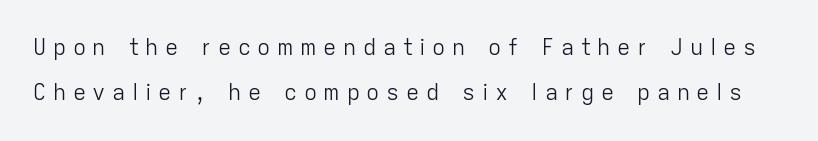
The image shows 22 px text type, upright; set loose line spacing (2.06x), unusually wide letter spacing (+0.3 em), not underlined.
